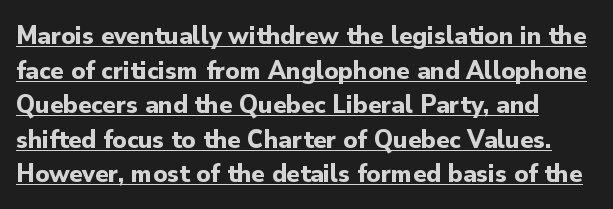
Q: Is the text bold? A: Yes.
Q: Is the text italic (slanted)? A: No, it is upright.
Q: Is the text underlined? A: Yes.
Q: How is the paragraph aligned? A: Left-aligned.
Q: Is the spacing between letters normal or unusually wide? A: Normal.
Q: Is the spacing between lines tight, normal or loose? A: Normal.
